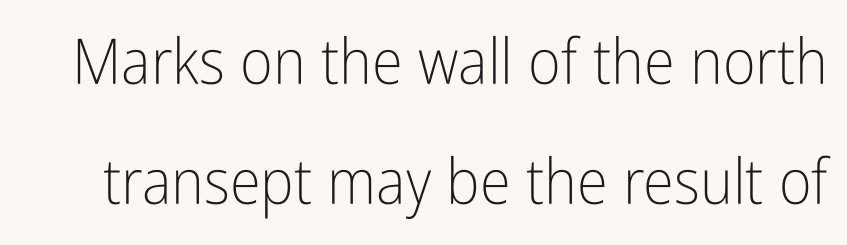
The image shows 63 px light, condensed sans-serif type, upright; set loose line spacing (1.9x), normal letter spacing, not underlined; low stroke contrast and a medium x-height.
